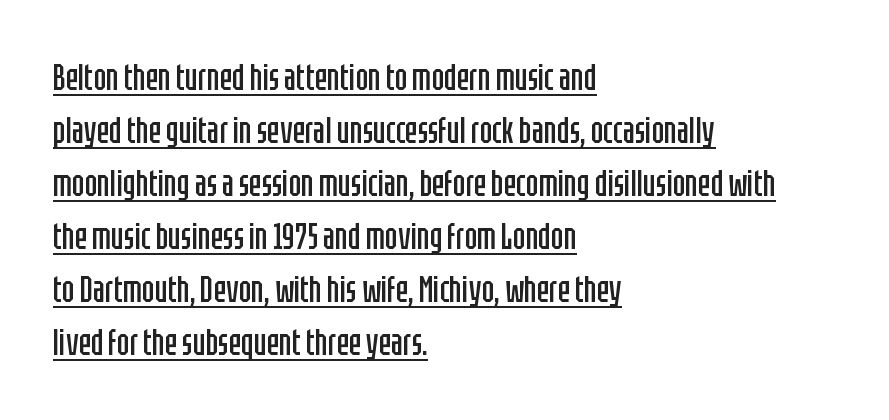
{"serif": "no", "italic": "no", "bold": "no", "weight": "regular", "width": "condensed", "stroke_contrast": "low", "x_height": "large", "monospaced": "no", "underline": "yes", "align": "left", "line_spacing": "normal", "line_spacing_ratio": 1.43, "letter_spacing": "normal", "letter_spacing_em": 0.0, "glyph_px": 37}
